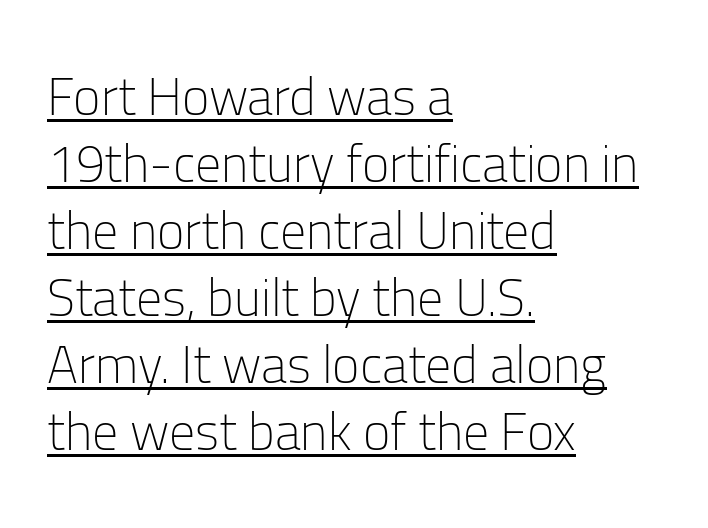
{"serif": "no", "italic": "no", "bold": "no", "weight": "light", "width": "normal", "stroke_contrast": "low", "x_height": "medium", "monospaced": "no", "underline": "yes", "align": "left", "line_spacing": "normal", "line_spacing_ratio": 1.29, "letter_spacing": "normal", "letter_spacing_em": 0.0, "glyph_px": 52}
